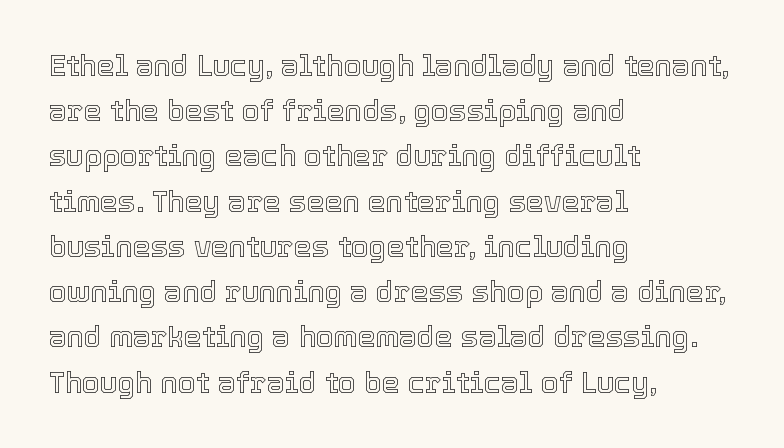
Q: Is the text italic (slanted)? A: No, it is upright.
Q: Is the text underlined? A: No.
Q: How is the paragraph aligned? A: Left-aligned.
Q: Is the spacing between letters normal or unusually wide? A: Normal.
Q: Is the spacing between lines tight, normal or loose? A: Normal.
Q: Width (condensed, normal, or wide)? A: Normal.
Q: x-height? A: Medium.
Q: Monospaced? A: No.
